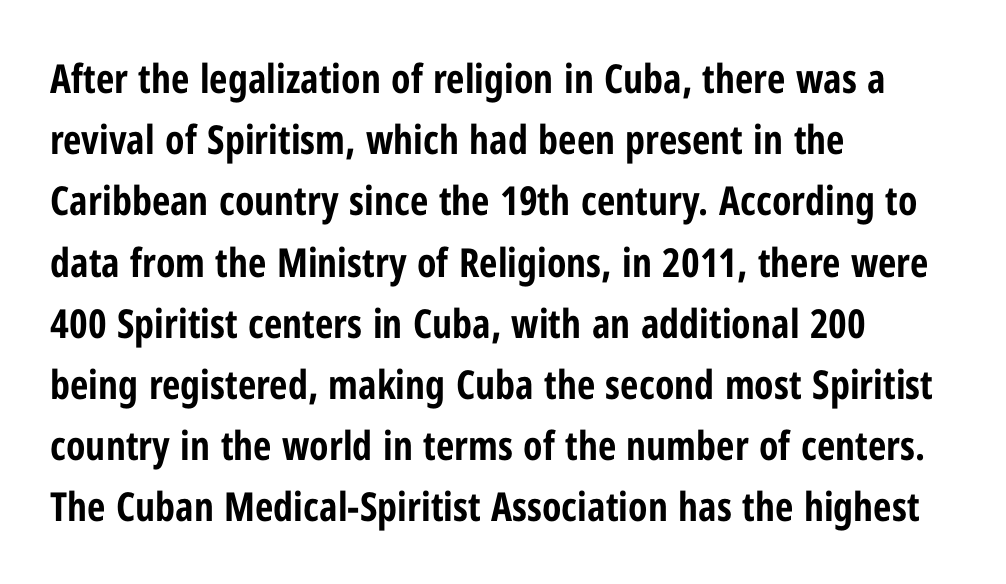
The image shows 40 px bold, condensed sans-serif type, upright; set left-aligned, normal line spacing (1.53x), normal letter spacing, not underlined; low stroke contrast and a medium x-height.
